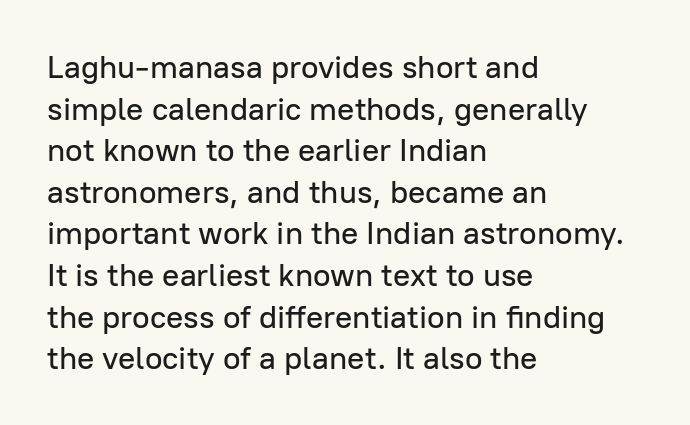
{"serif": "no", "italic": "no", "width": "normal", "stroke_contrast": "low", "x_height": "medium", "monospaced": "no", "underline": "no", "align": "left", "line_spacing": "normal", "line_spacing_ratio": 1.3, "letter_spacing": "normal", "letter_spacing_em": 0.0, "glyph_px": 32}
